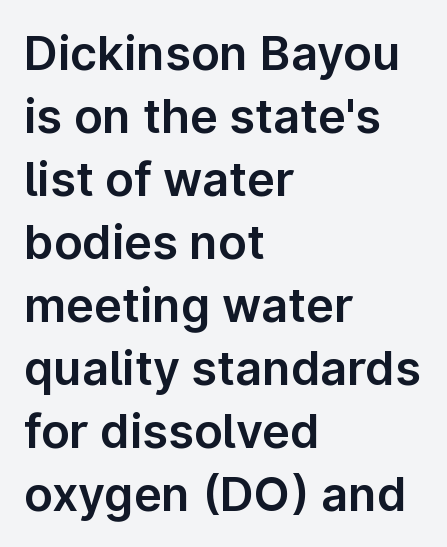
The image shows 47 px sans-serif type, upright; set left-aligned, normal line spacing (1.34x), normal letter spacing, not underlined; low stroke contrast and a medium x-height.
